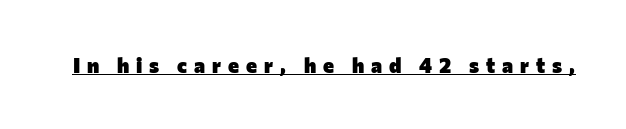
{"italic": "no", "bold": "yes", "underline": "yes", "letter_spacing": "wide", "letter_spacing_em": 0.33, "glyph_px": 21}
